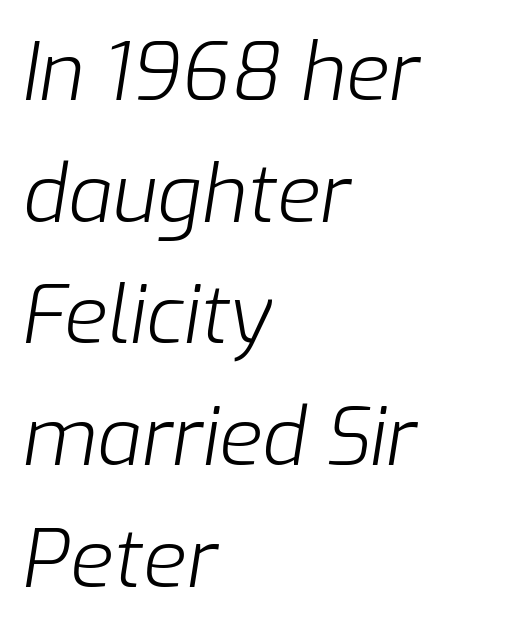
How are the letters spaced? Ordinarily, with no added tracking. Is this a heavy cut? Hardly; it is regular or lighter. This rendering uses left alignment, leaving the right contour irregular. If you measured baseline to baseline, you'd find a middling distance. Think of a printed novel: that variable character pitch is what you see here. Honestly, there is no underline to notice here at all.
